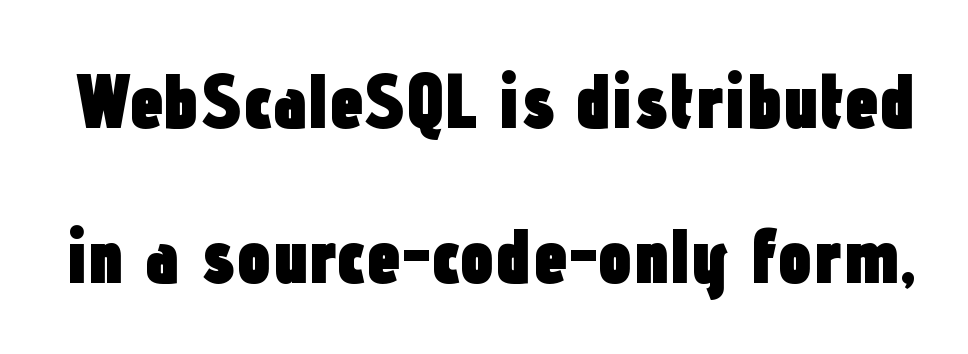
{"serif": "no", "italic": "no", "bold": "yes", "weight": "heavy", "width": "condensed", "stroke_contrast": "low", "x_height": "medium", "monospaced": "no", "underline": "no", "line_spacing": "loose", "line_spacing_ratio": 2.01, "letter_spacing": "normal", "letter_spacing_em": 0.0, "glyph_px": 77}
